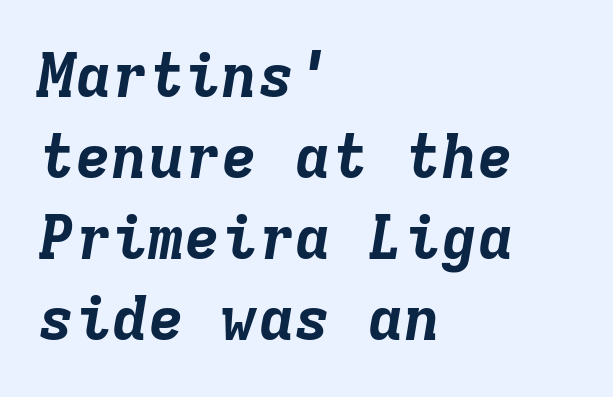
The image shows 61 px bold type, italic (leaning right), monospaced; set left-aligned, normal line spacing (1.33x), normal letter spacing, not underlined; low stroke contrast and a medium x-height.
